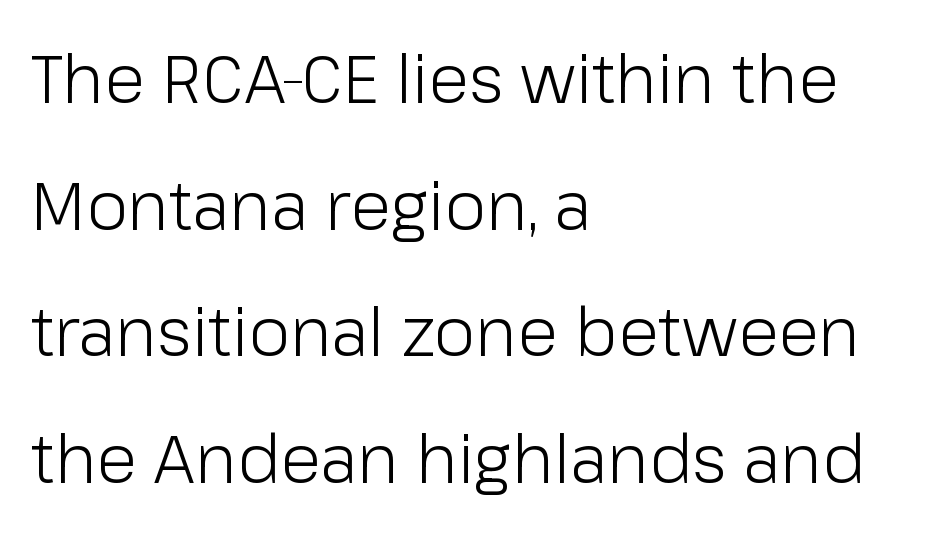
Nothing heavy about these letters — not bold at all. These lines stack with their left ends in a neat column. The lettering stays uniformly vertical, giving the passage a roman look. The words here are not underlined.
